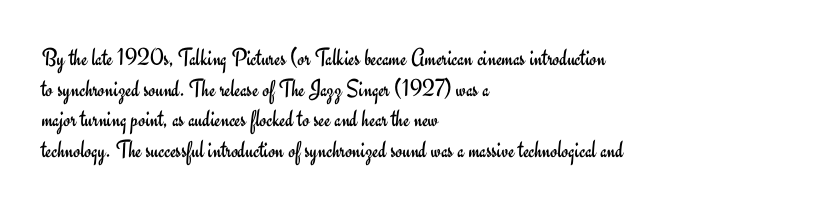
The letters look calm and open, with moderate or lighter stems. Descenders are the only things crossing below the line. Left-aligned paragraph, ragged on the right. Short note: letters normally spaced.
